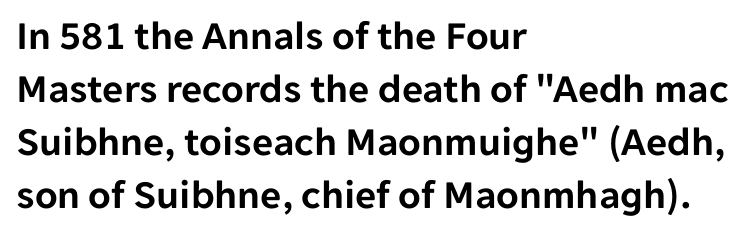
Vertical strokes here are truly vertical. The leading is moderate, giving the passage an even texture. Note the varied advance widths — an 'i' is clearly narrower than an 'm'. Nope, no serifs anywhere on these letters. Observe the ordinary spacing: letters are neighbours, not strangers. These lines stack with their left ends in a neat column.
